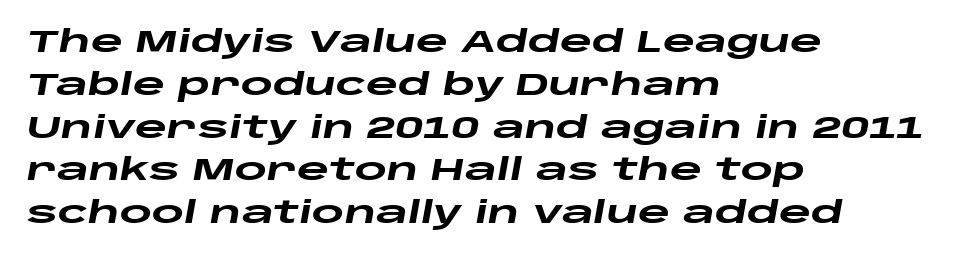
The image shows 31 px heavy, wide type, italic (leaning right); set left-aligned, normal line spacing (1.38x), normal letter spacing, not underlined; low stroke contrast and a large x-height.
